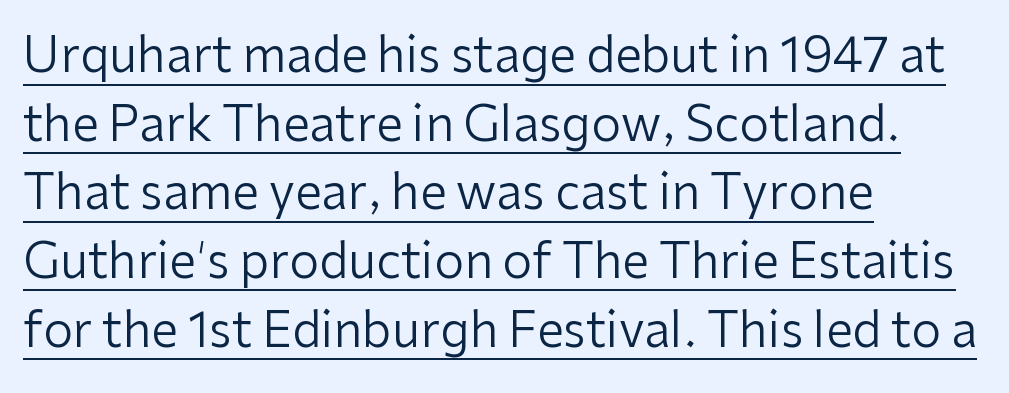
Q: Is the text bold? A: No.
Q: Is the text italic (slanted)? A: No, it is upright.
Q: Is the typeface a serif or a sans-serif typeface? A: Sans-serif.
Q: Is the text underlined? A: Yes.
Q: How is the paragraph aligned? A: Left-aligned.
Q: Is the spacing between letters normal or unusually wide? A: Normal.
Q: Is the spacing between lines tight, normal or loose? A: Normal.
Q: Width (condensed, normal, or wide)? A: Normal.
Q: Stroke contrast? A: Low.
Q: x-height? A: Medium.
Q: Monospaced? A: No.
